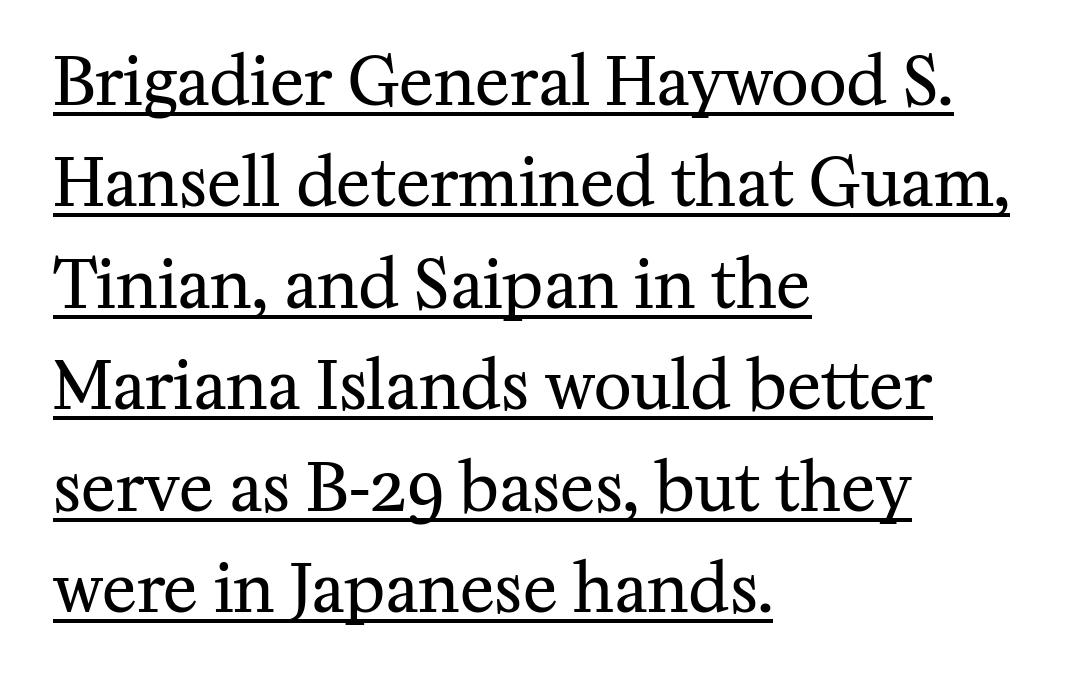
The image shows 65 px regular-weight serif type, upright; set left-aligned, normal line spacing (1.56x), normal letter spacing, underlined; medium stroke contrast and a medium x-height.
